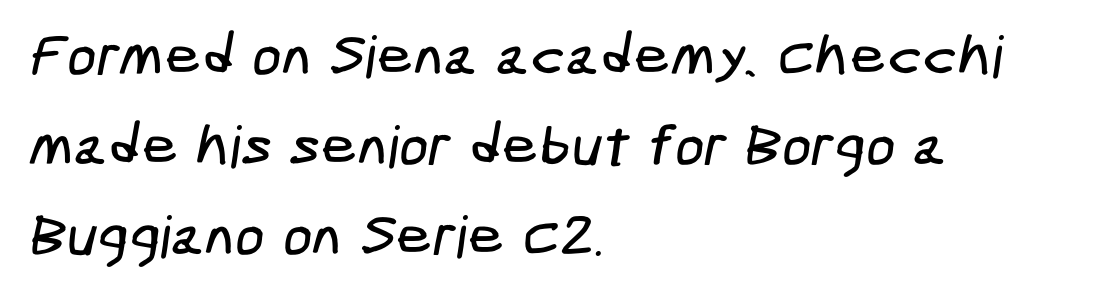
Quick note: interline space is typical. One-word summary of the alignment: left. I'd call this a sans setting — the letters go barefoot. Nobody drew a line under any word here.
